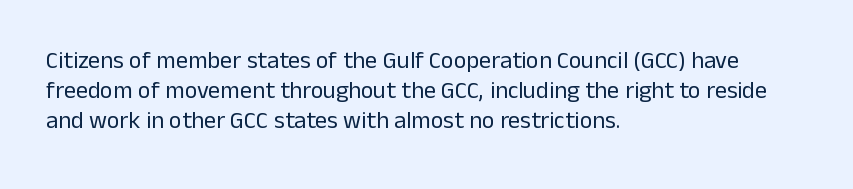
{"italic": "no", "bold": "no", "underline": "no", "align": "left", "line_spacing": "normal", "line_spacing_ratio": 1.25, "letter_spacing": "normal", "letter_spacing_em": 0.0, "glyph_px": 24}
